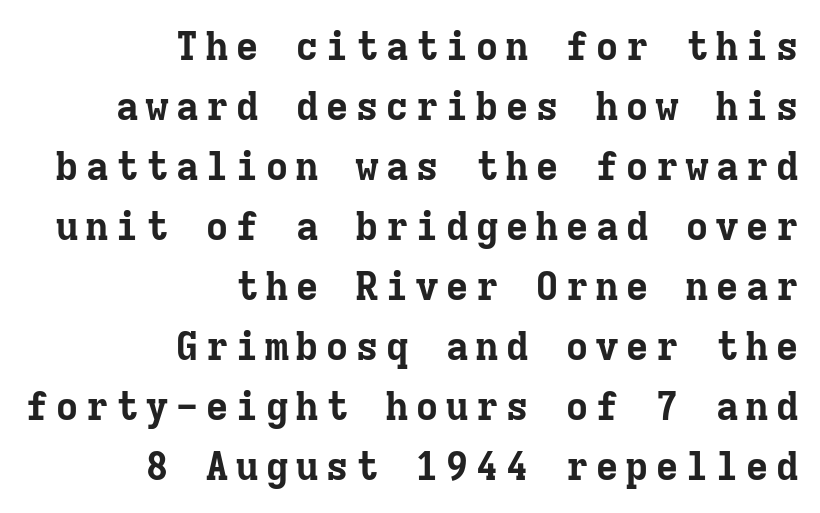
The image shows 40 px bold serif type, upright, monospaced; set right-aligned, normal line spacing (1.5x), not underlined; low stroke contrast and a medium x-height.
